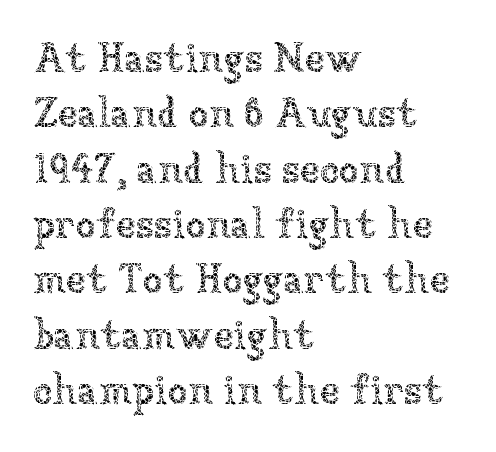
The image shows 41 px thin type, upright; set left-aligned, normal line spacing (1.35x), normal letter spacing, not underlined; low stroke contrast and a medium x-height.
